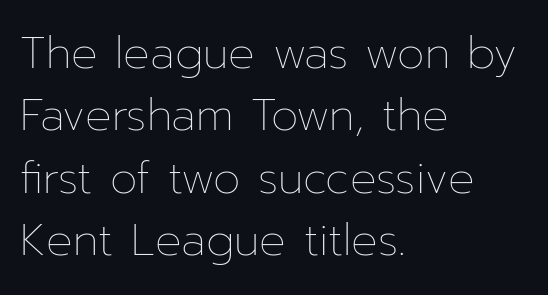
The image shows 44 px thin type, upright; set left-aligned, normal line spacing (1.42x), normal letter spacing, not underlined; low stroke contrast and a medium x-height.
